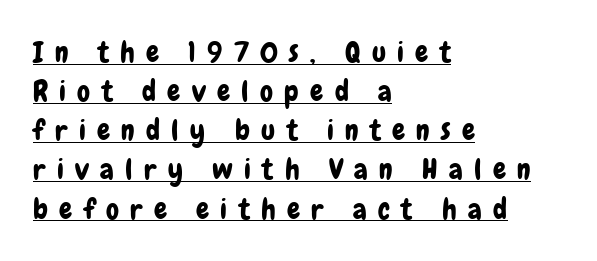
The gaps between neighbouring characters are conspicuously large. Typographically, this falls in the sans-serif category. You could not count columns in this text — the font is proportionally spaced. Whoever set this chose a conventional vertical rhythm. The setting favours the left margin, as ordinary paragraphs usually do. Each line of the rendering has a horizontal stroke beneath the glyphs.
